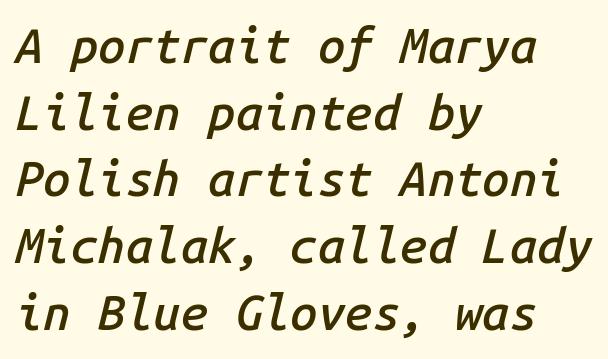
The image shows 49 px semibold type, italic (leaning right), monospaced; set left-aligned, normal line spacing (1.36x), normal letter spacing, not underlined; low stroke contrast and a medium x-height.
